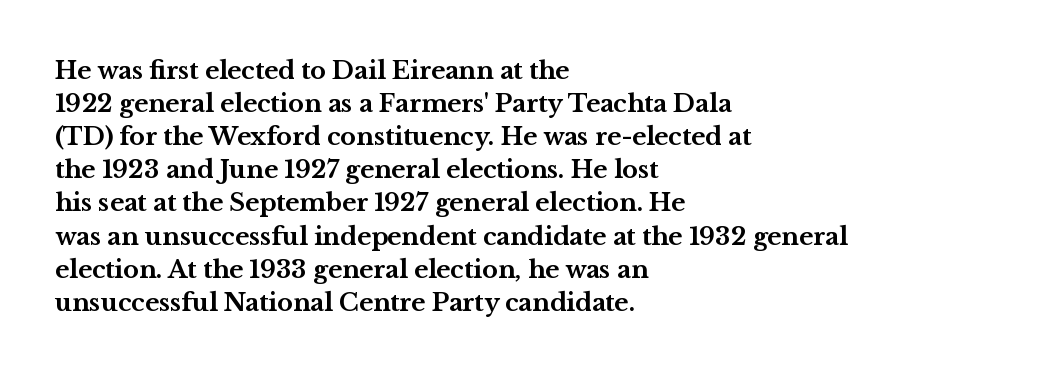
{"italic": "no", "bold": "yes", "underline": "no", "align": "left", "line_spacing": "normal", "line_spacing_ratio": 1.38, "letter_spacing": "normal", "letter_spacing_em": 0.0, "glyph_px": 24}
